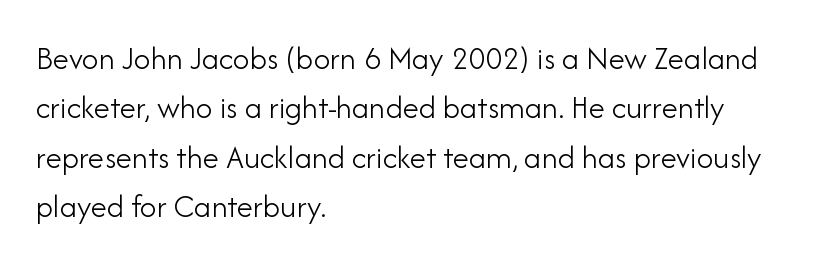
Q: Is the text bold? A: No.
Q: Is the text italic (slanted)? A: No, it is upright.
Q: Is the typeface a serif or a sans-serif typeface? A: Sans-serif.
Q: Is the text underlined? A: No.
Q: How is the paragraph aligned? A: Left-aligned.
Q: Is the spacing between letters normal or unusually wide? A: Normal.
Q: Is the spacing between lines tight, normal or loose? A: Normal.
Q: Width (condensed, normal, or wide)? A: Normal.
Q: Stroke contrast? A: Low.
Q: x-height? A: Small.
Q: Monospaced? A: No.
